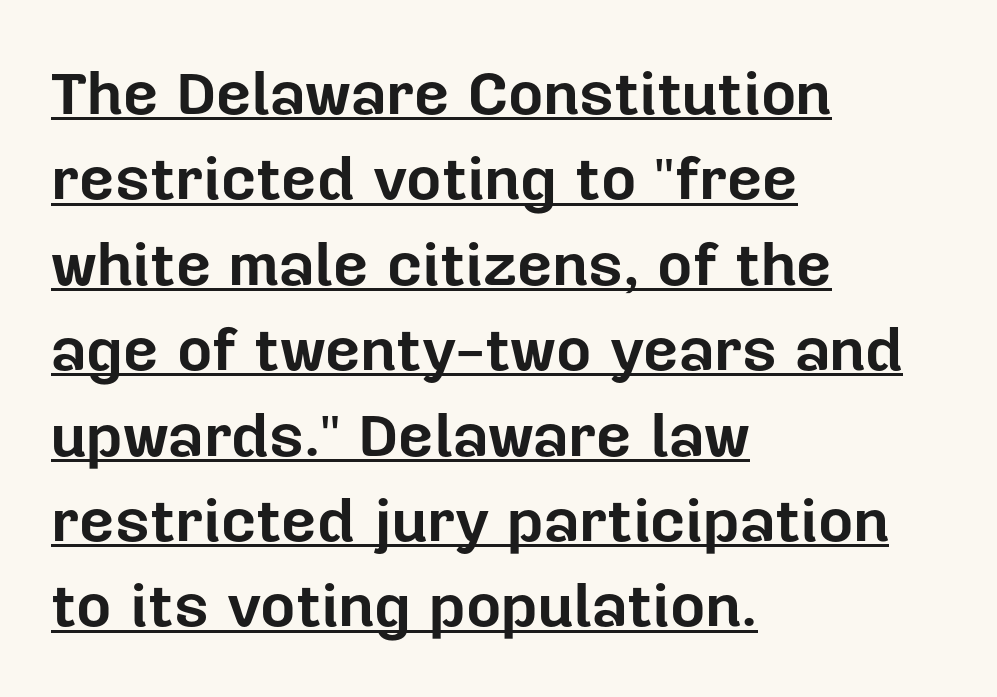
If you measured baseline to baseline, you'd find a middling distance. Looks like regular typesetting: each glyph gets only the width it needs. Italic: no, the glyphs are upright roman. The setting favours the left margin, as ordinary paragraphs usually do. A typesetter would label this face a sans. Underlining? Definitely there.
